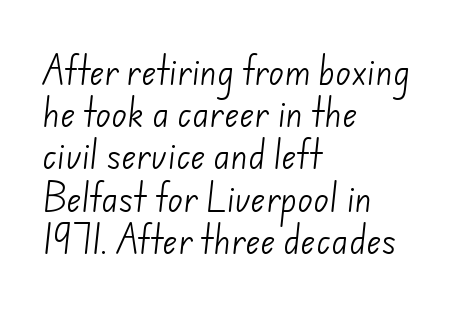
Q: Is the text bold? A: No.
Q: Is the typeface a serif or a sans-serif typeface? A: Sans-serif.
Q: Is the text underlined? A: No.
Q: How is the paragraph aligned? A: Left-aligned.
Q: Is the spacing between letters normal or unusually wide? A: Normal.
Q: Is the spacing between lines tight, normal or loose? A: Normal.
Q: Width (condensed, normal, or wide)? A: Normal.
Q: Stroke contrast? A: Low.
Q: x-height? A: Small.
Q: Monospaced? A: No.
